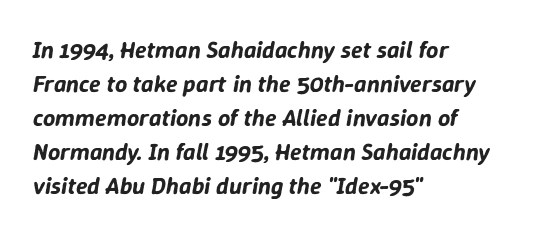
All the whitespace from short lines collects on the right. Words float on clear page, feet unadorned. Does the leading feel generous? No, just average. Does extra space separate the letters? No, they use regular spacing.
